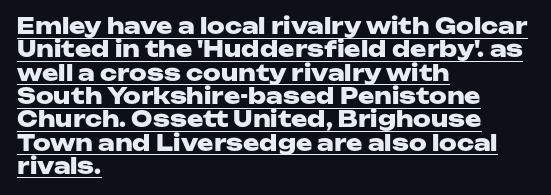
The image shows 22 px bold type, upright; set left-aligned, tight line spacing (1.06x), normal letter spacing, underlined.
